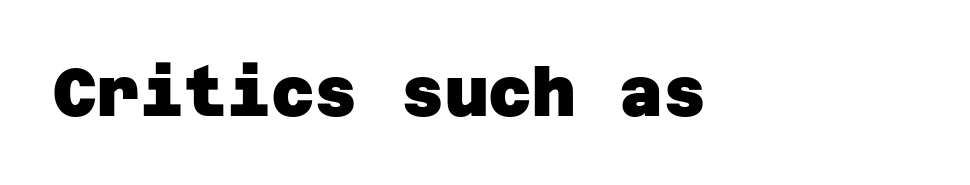
No feet cap the strokes, marking this as sans-serif type. Notice how thick the strokes are: this is what a full bold looks like. Any mark beneath the type? The region is blank. In terms of letterspacing, this is plain default setting.
